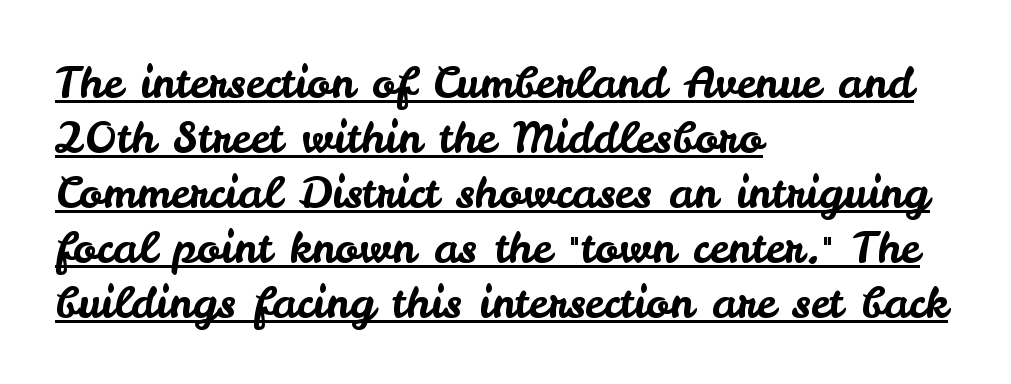
Q: Is the text italic (slanted)? A: Yes.
Q: Is the typeface a serif or a sans-serif typeface? A: Sans-serif.
Q: Is the text underlined? A: Yes.
Q: How is the paragraph aligned? A: Left-aligned.
Q: Is the spacing between letters normal or unusually wide? A: Normal.
Q: Is the spacing between lines tight, normal or loose? A: Normal.
Q: Width (condensed, normal, or wide)? A: Normal.
Q: Stroke contrast? A: Low.
Q: x-height? A: Small.
Q: Monospaced? A: No.
